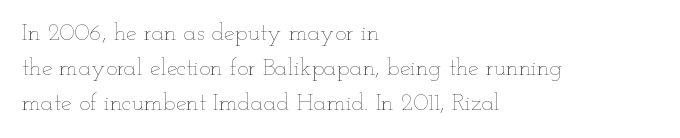
Summary of weight: not heavy and not bold. The passage shown stacks its lines at a standard gap. Upright lettering throughout. Tracking value appears to be zero — textbook default spacing.
